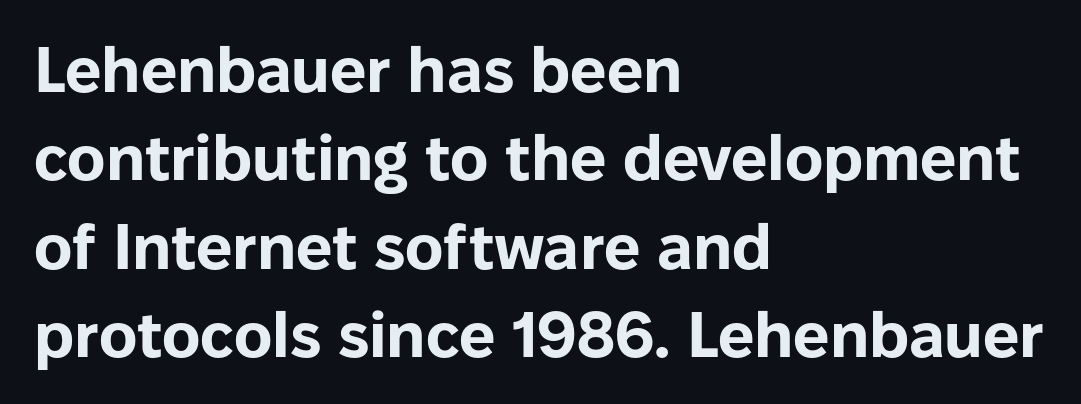
Q: Is the text bold? A: Yes.
Q: Is the text italic (slanted)? A: No, it is upright.
Q: Is the typeface a serif or a sans-serif typeface? A: Sans-serif.
Q: Is the text underlined? A: No.
Q: How is the paragraph aligned? A: Left-aligned.
Q: Is the spacing between letters normal or unusually wide? A: Normal.
Q: Is the spacing between lines tight, normal or loose? A: Normal.
Q: Width (condensed, normal, or wide)? A: Normal.
Q: Stroke contrast? A: Low.
Q: x-height? A: Medium.
Q: Monospaced? A: No.
